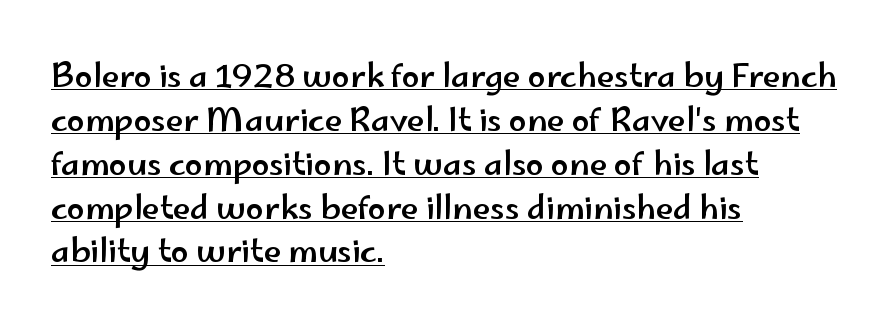
The image shows 32 px wide sans-serif type, upright; set left-aligned, normal line spacing (1.37x), normal letter spacing, underlined; low stroke contrast and a small x-height.
